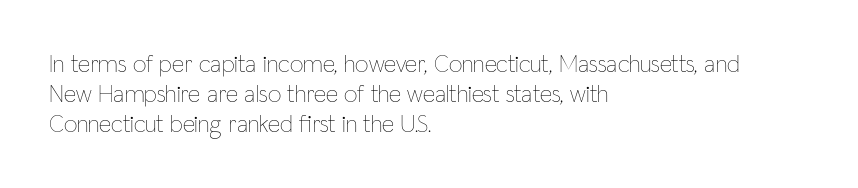
Honestly, there is no underline to notice here at all. The font's upright variant was chosen for this text. Horizontally, the lines are justified to the leading edge only. Bold? No — there's no thickening of the strokes.
